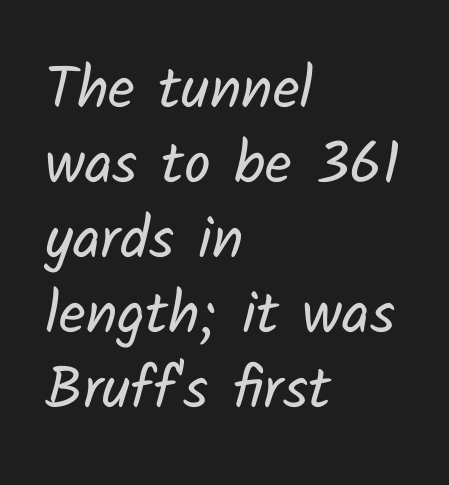
{"serif": "no", "bold": "no", "weight": "regular", "width": "normal", "stroke_contrast": "low", "x_height": "medium", "monospaced": "no", "underline": "no", "align": "left", "line_spacing": "normal", "line_spacing_ratio": 1.27, "letter_spacing": "normal", "letter_spacing_em": 0.0, "glyph_px": 59}
